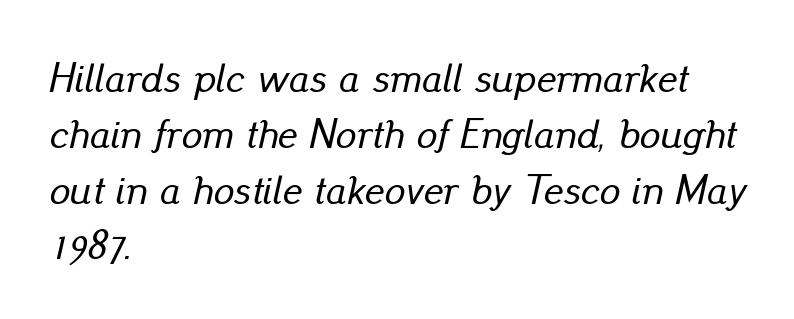
Q: Is the text italic (slanted)? A: Yes, it leans right by about 13 degrees.
Q: Is the text underlined? A: No.
Q: How is the paragraph aligned? A: Left-aligned.
Q: Is the spacing between letters normal or unusually wide? A: Normal.
Q: Is the spacing between lines tight, normal or loose? A: Normal.
Q: Width (condensed, normal, or wide)? A: Normal.
Q: Stroke contrast? A: Low.
Q: x-height? A: Small.
Q: Monospaced? A: No.
